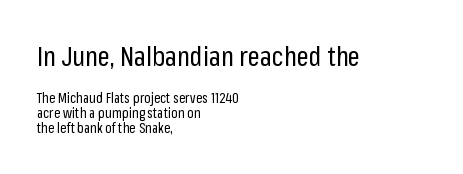
The image shows 27 px text type, upright; set left-aligned, tight line spacing (1.08x), normal letter spacing, not underlined; the first (top) block is 1.93x larger.
